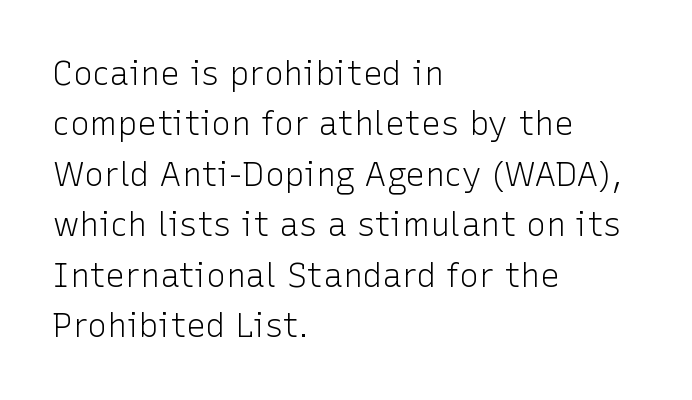
Weight class: somewhere from thin through regular. Honestly, the row spacing looks completely unremarkable. This sample has the flowing, uneven cadence of proportional lettering. A typesetter would call this zero additional tracking. Typeset ragged right — the left edge is the straight one. Honestly, there is no underline to notice here at all.
